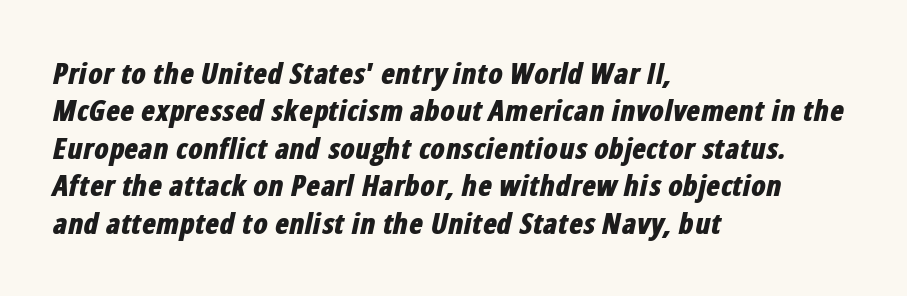
{"italic": "yes", "lean": "right", "slant_degrees": 12, "bold": "yes", "weight": "bold", "width": "condensed", "stroke_contrast": "low", "x_height": "medium", "monospaced": "no", "underline": "no", "align": "left", "line_spacing": "normal", "line_spacing_ratio": 1.29, "letter_spacing": "normal", "letter_spacing_em": 0.0, "glyph_px": 29}
